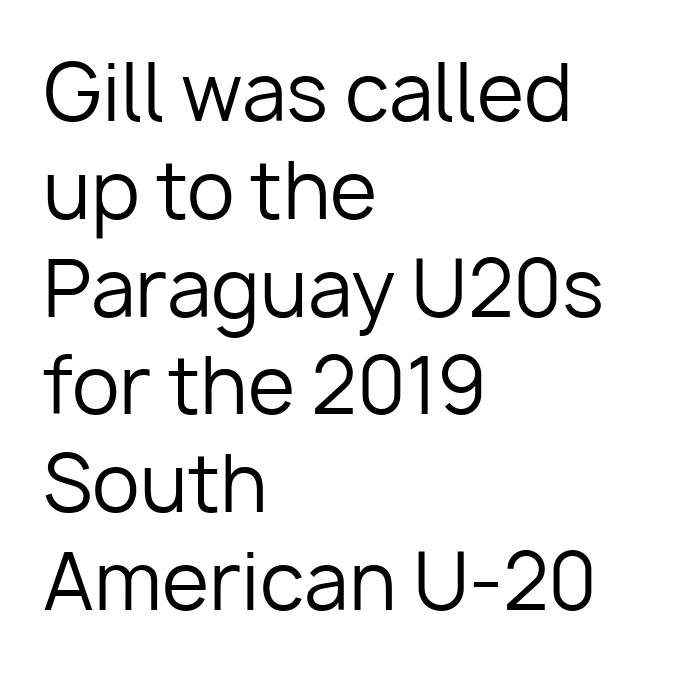
{"serif": "no", "italic": "no", "bold": "no", "weight": "regular", "width": "normal", "stroke_contrast": "low", "x_height": "medium", "monospaced": "no", "underline": "no", "align": "left", "line_spacing": "normal", "line_spacing_ratio": 1.27, "letter_spacing": "normal", "letter_spacing_em": 0.0, "glyph_px": 77}
